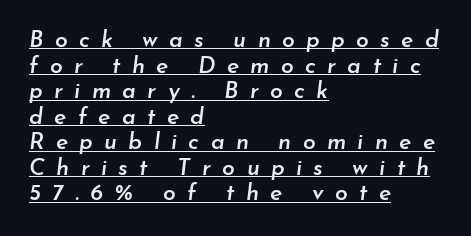
All the whitespace from short lines collects on the right. Students, observe the line beneath the letters — that is underlining. A typesetter would call this heavily tracked-out type. Moderately thickened strokes mark this as semibold type.
